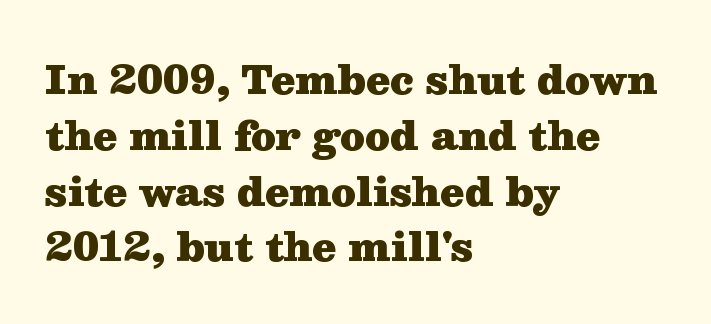
The image shows 39 px heavy, wide serif type, upright; set left-aligned, normal line spacing (1.43x), normal letter spacing, not underlined; medium stroke contrast and a medium x-height.
